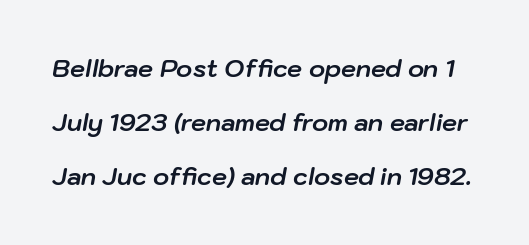
{"italic": "yes", "lean": "right", "slant_degrees": 10, "bold": "yes", "underline": "no", "line_spacing": "loose", "line_spacing_ratio": 2.26, "letter_spacing": "normal", "letter_spacing_em": 0.0, "glyph_px": 24}
